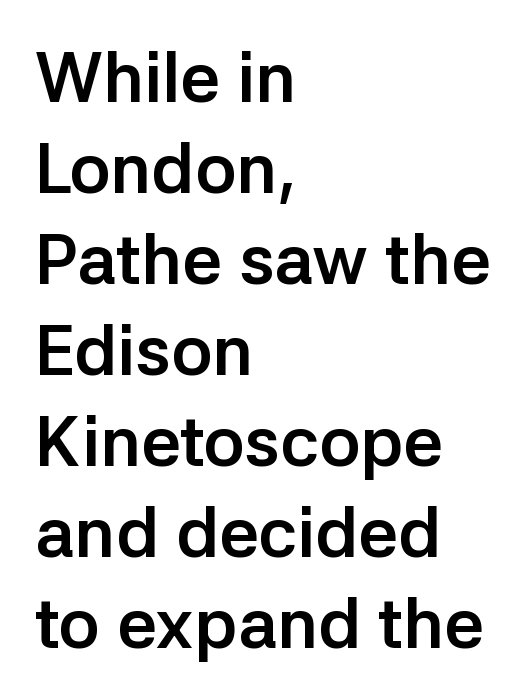
Q: Is the text bold? A: Yes.
Q: Is the text italic (slanted)? A: No, it is upright.
Q: Is the typeface a serif or a sans-serif typeface? A: Sans-serif.
Q: Is the text underlined? A: No.
Q: How is the paragraph aligned? A: Left-aligned.
Q: Is the spacing between letters normal or unusually wide? A: Normal.
Q: Is the spacing between lines tight, normal or loose? A: Normal.
Q: Width (condensed, normal, or wide)? A: Normal.
Q: Stroke contrast? A: Low.
Q: x-height? A: Medium.
Q: Monospaced? A: No.
